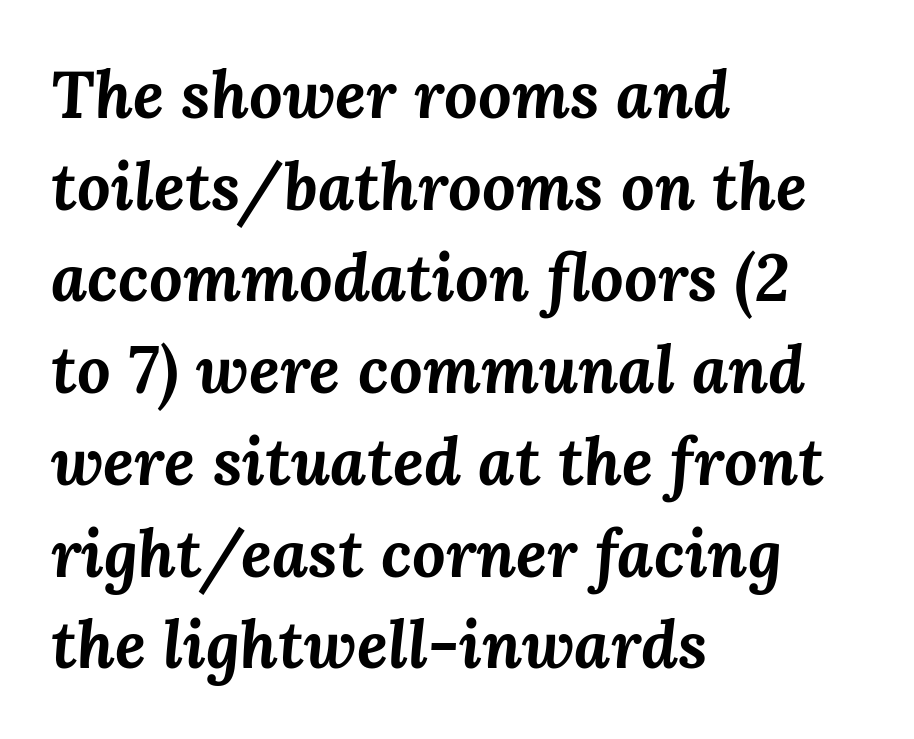
Q: Is the text bold? A: Yes.
Q: Is the text italic (slanted)? A: Yes, it leans right by about 3 degrees.
Q: Is the text underlined? A: No.
Q: How is the paragraph aligned? A: Left-aligned.
Q: Is the spacing between letters normal or unusually wide? A: Normal.
Q: Is the spacing between lines tight, normal or loose? A: Normal.
Q: Width (condensed, normal, or wide)? A: Normal.
Q: Stroke contrast? A: Medium.
Q: x-height? A: Medium.
Q: Monospaced? A: No.
